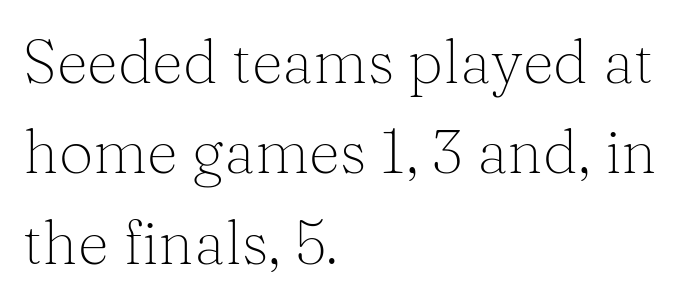
Q: Is the text bold? A: No.
Q: Is the text italic (slanted)? A: No, it is upright.
Q: Is the typeface a serif or a sans-serif typeface? A: Serif.
Q: Is the text underlined? A: No.
Q: How is the paragraph aligned? A: Left-aligned.
Q: Is the spacing between letters normal or unusually wide? A: Normal.
Q: Is the spacing between lines tight, normal or loose? A: Normal.
Q: Width (condensed, normal, or wide)? A: Normal.
Q: Stroke contrast? A: Medium.
Q: x-height? A: Medium.
Q: Monospaced? A: No.
